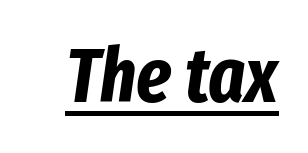
Does the weight exceed regular? Yes, all the way to bold. The letters are slanted; this is an italic face. Glance below the letters and you will spot a drawn line. The letters advance in unequal steps, a hallmark of proportional type. These lines keep a tight, regular rhythm from letter to letter.
